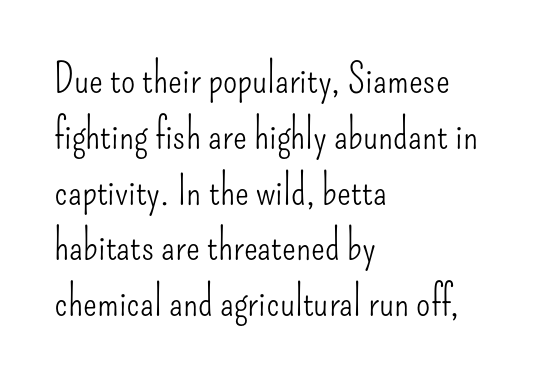
The passage shown is typeset with a sans-serif family. Descenders are the only things crossing below the line. The vertical gap from one line to the next is medium. The passage is arranged the way most books set body copy — flush left.
